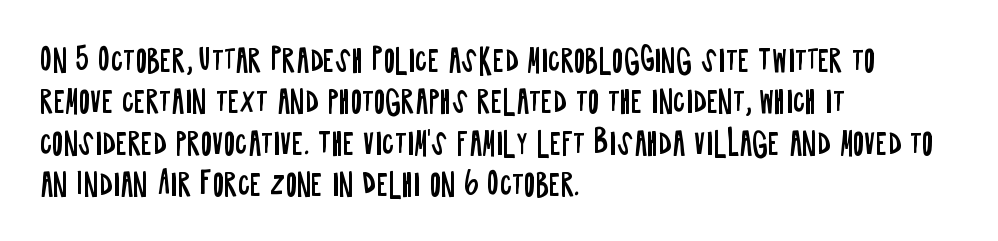
Q: Is the text bold? A: No.
Q: Is the text italic (slanted)? A: No, it is upright.
Q: Is the typeface a serif or a sans-serif typeface? A: Sans-serif.
Q: Is the text underlined? A: No.
Q: How is the paragraph aligned? A: Left-aligned.
Q: Is the spacing between letters normal or unusually wide? A: Normal.
Q: Is the spacing between lines tight, normal or loose? A: Normal.
Q: Width (condensed, normal, or wide)? A: Condensed.
Q: Stroke contrast? A: Low.
Q: x-height? A: Large.
Q: Monospaced? A: No.
